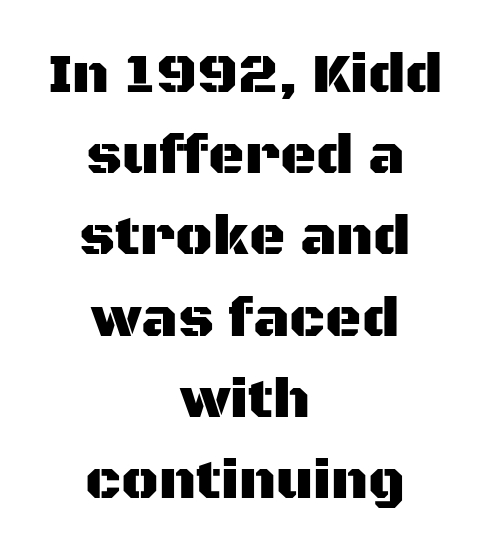
Q: Is the text italic (slanted)? A: No, it is upright.
Q: Is the typeface a serif or a sans-serif typeface? A: Sans-serif.
Q: Is the text underlined? A: No.
Q: How is the paragraph aligned? A: Centered.
Q: Is the spacing between letters normal or unusually wide? A: Normal.
Q: Is the spacing between lines tight, normal or loose? A: Normal.
Q: Width (condensed, normal, or wide)? A: Normal.
Q: Stroke contrast? A: Medium.
Q: x-height? A: Large.
Q: Monospaced? A: No.
